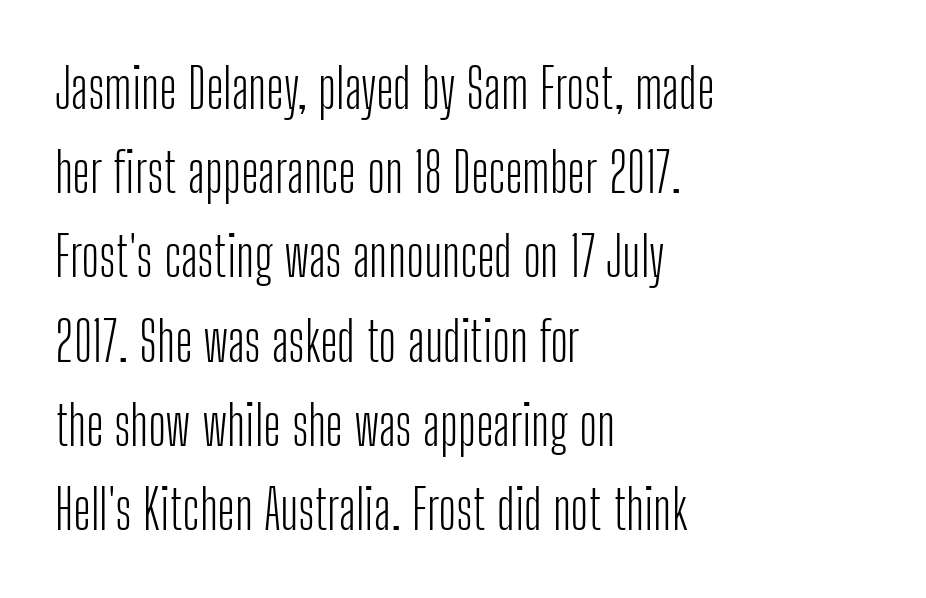
{"serif": "no", "italic": "no", "bold": "no", "weight": "light", "width": "condensed", "stroke_contrast": "low", "x_height": "medium", "monospaced": "no", "underline": "no", "align": "left", "line_spacing": "normal", "line_spacing_ratio": 1.56, "letter_spacing": "normal", "letter_spacing_em": 0.0, "glyph_px": 54}
